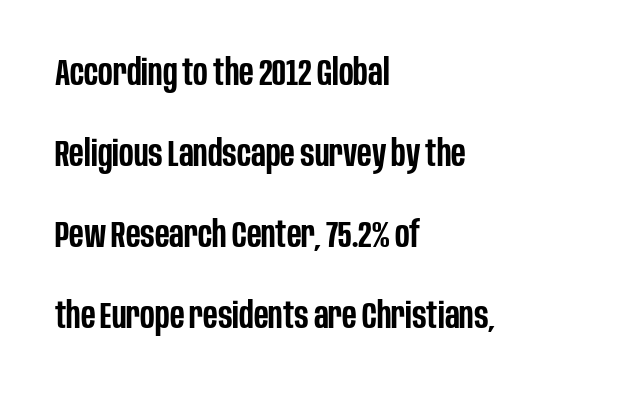
{"serif": "no", "italic": "no", "bold": "semi", "weight": "semibold", "width": "condensed", "stroke_contrast": "low", "x_height": "large", "monospaced": "no", "underline": "no", "align": "left", "line_spacing": "loose", "line_spacing_ratio": 2.19, "letter_spacing": "normal", "letter_spacing_em": 0.0, "glyph_px": 37}
